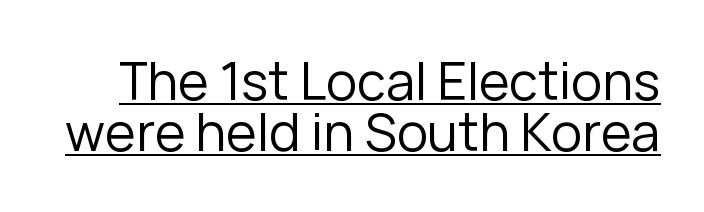
The image shows 52 px regular-weight sans-serif type, upright; set tight line spacing (0.99x), normal letter spacing, underlined; low stroke contrast and a medium x-height.
